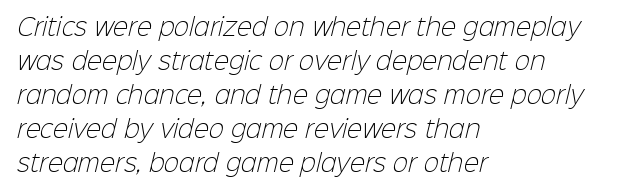
The image shows 23 px text type; set left-aligned, normal line spacing (1.48x), normal letter spacing, not underlined.
